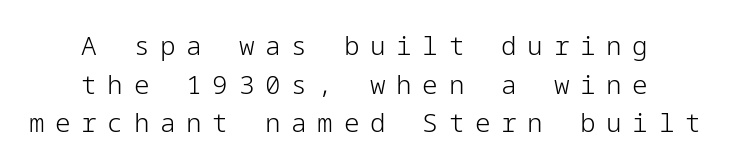
Q: Is the text bold? A: No.
Q: Is the text italic (slanted)? A: No, it is upright.
Q: Is the text underlined? A: No.
Q: How is the paragraph aligned? A: Centered.
Q: Is the spacing between letters normal or unusually wide? A: Unusually wide.
Q: Is the spacing between lines tight, normal or loose? A: Normal.
